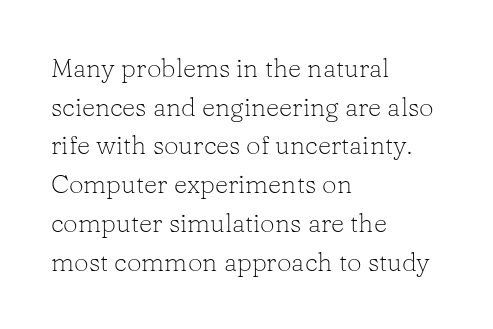
{"italic": "no", "bold": "no", "underline": "no", "align": "left", "line_spacing": "normal", "line_spacing_ratio": 1.49, "letter_spacing": "normal", "letter_spacing_em": 0.0, "glyph_px": 26}
